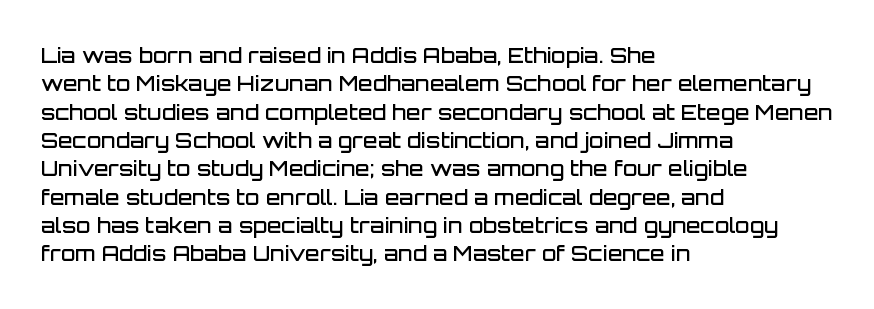
The image shows 21 px text type, upright; set left-aligned, normal line spacing (1.35x), normal letter spacing, not underlined.
